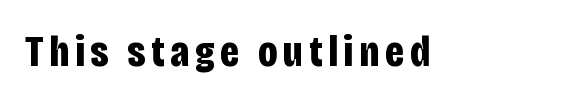
{"serif": "no", "italic": "no", "bold": "yes", "weight": "bold", "width": "condensed", "stroke_contrast": "low", "x_height": "large", "monospaced": "no", "underline": "no", "glyph_px": 44}
